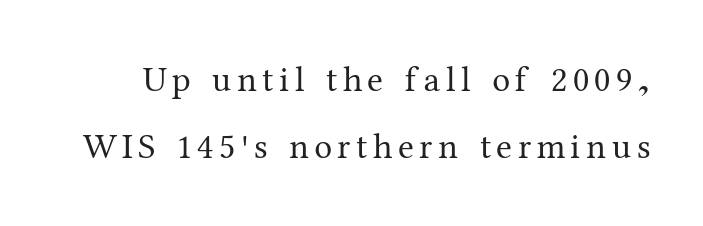
The image shows 36 px regular-weight serif type, upright; set line spacing 1.85x, not underlined; medium stroke contrast and a medium x-height.
